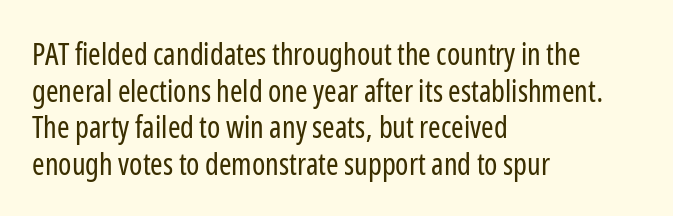
The weight tops out at a normal text grade. Does the copy run flush right? No — it runs flush left. A sans-serif font was chosen for this passage. A roman cut, with each character standing at attention. The letterforms sit shoulder to shoulder at normal distance.
